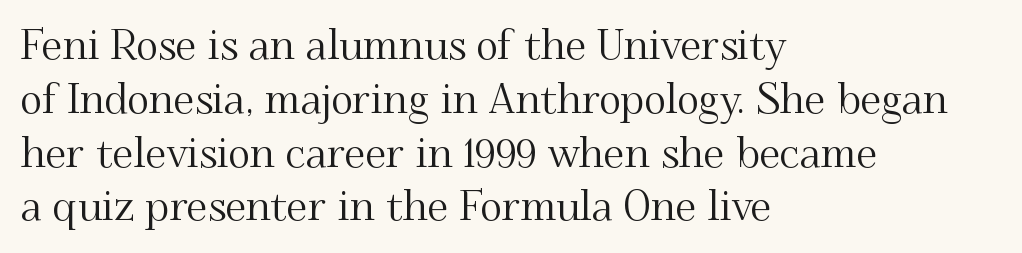
Character widths vary here, with narrow letters taking less room than wide ones. This sample keeps an unexceptional amount of space between lines. The type is set solid horizontally, with unmodified tracking. This is serif lettering, the kind often seen in printed books.
